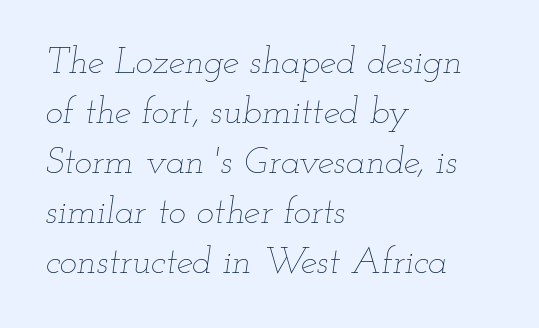
{"italic": "yes", "lean": "right", "slant_degrees": 12, "bold": "no", "weight": "thin", "width": "wide", "stroke_contrast": "low", "x_height": "small", "monospaced": "no", "underline": "no", "align": "left", "line_spacing": "normal", "line_spacing_ratio": 1.35, "letter_spacing": "normal", "letter_spacing_em": 0.0, "glyph_px": 37}
